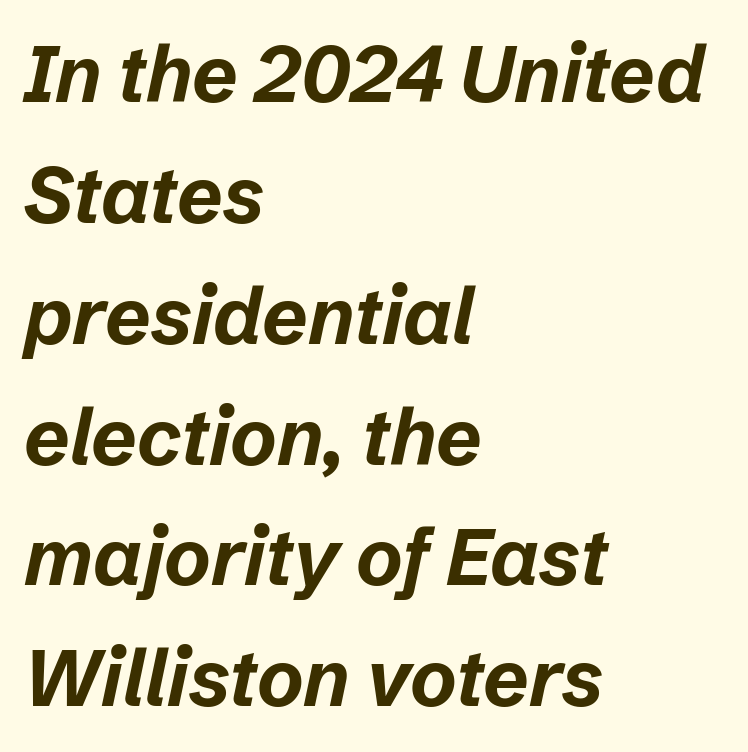
Casual observation: everything's shoved over to the left. Typesetter's note: full bold, strokes at maximum text heaviness. Clear beneath every line of the passage. Character widths vary here, with narrow letters taking less room than wide ones. Is there much room between lines? A standard amount, neither cramped nor airy.
